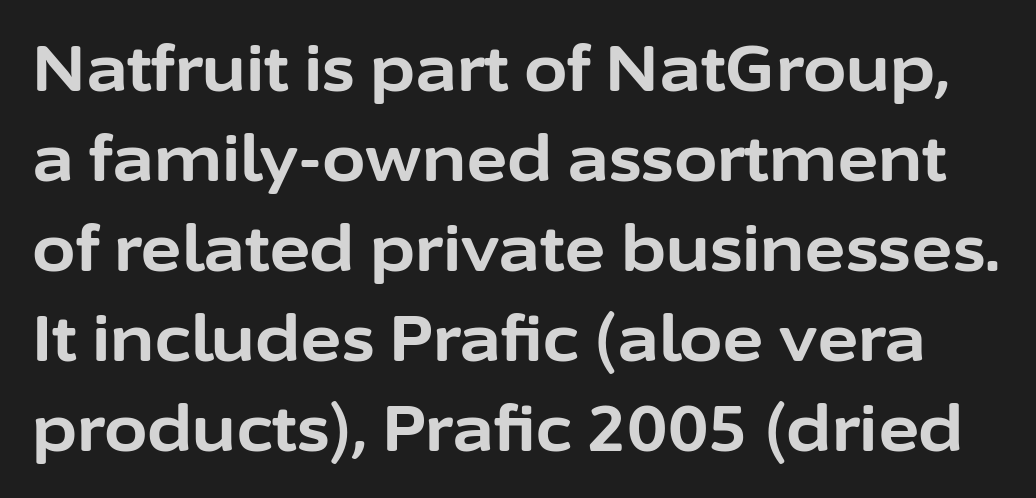
{"serif": "no", "italic": "no", "bold": "yes", "weight": "bold", "width": "normal", "stroke_contrast": "low", "x_height": "medium", "monospaced": "no", "underline": "no", "line_spacing": "normal", "line_spacing_ratio": 1.43, "letter_spacing": "normal", "letter_spacing_em": 0.0, "glyph_px": 63}
